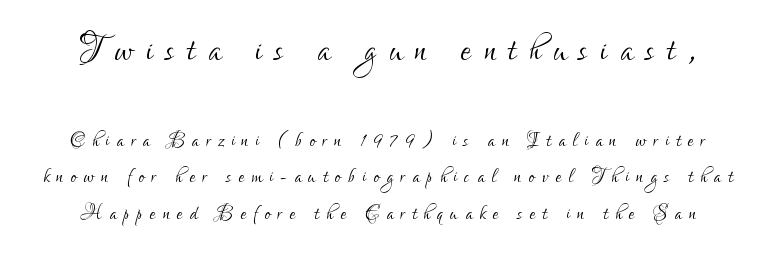
Q: Is the text bold? A: No.
Q: Is the text italic (slanted)? A: Yes.
Q: Is the typeface a serif or a sans-serif typeface? A: Sans-serif.
Q: Is the text underlined? A: No.
Q: How is the paragraph aligned? A: Centered.
Q: Is the spacing between letters normal or unusually wide? A: Unusually wide.
Q: Is the spacing between lines tight, normal or loose? A: Normal.
Q: Which block of text is set in a larger size, the first (top) or the second (bottom)? A: The first (top) one.
Q: Width (condensed, normal, or wide)? A: Condensed.
Q: Stroke contrast? A: Low.
Q: x-height? A: Small.
Q: Monospaced? A: No.
